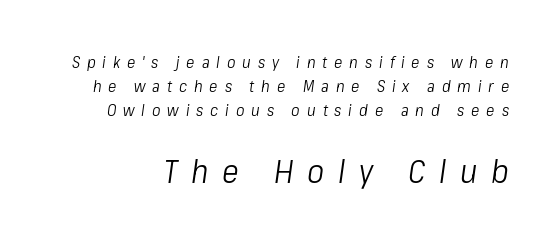
Q: Is the text bold? A: No.
Q: Is the text italic (slanted)? A: Yes, it leans right by about 8 degrees.
Q: Is the text underlined? A: No.
Q: Is the spacing between letters normal or unusually wide? A: Unusually wide.
Q: Is the spacing between lines tight, normal or loose? A: Normal.
Q: Which block of text is set in a larger size, the first (top) or the second (bottom)? A: The second (bottom) one.
Q: Width (condensed, normal, or wide)? A: Condensed.
Q: Stroke contrast? A: Low.
Q: x-height? A: Medium.
Q: Monospaced? A: No.
